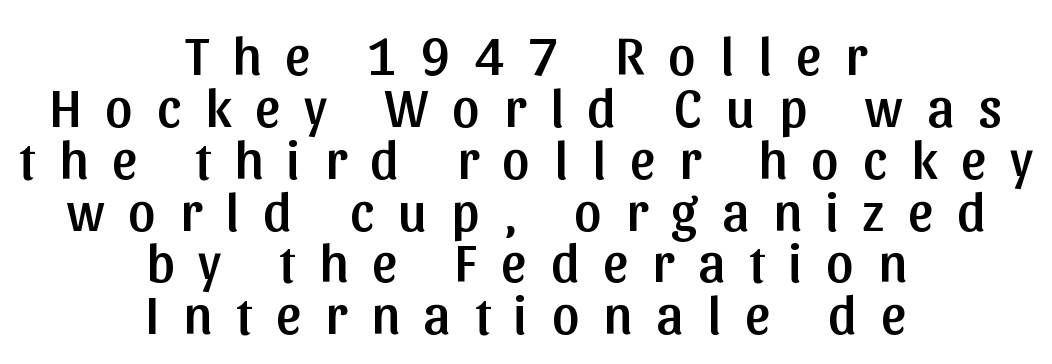
{"serif": "no", "italic": "no", "width": "normal", "stroke_contrast": "low", "x_height": "medium", "monospaced": "no", "underline": "no", "align": "center", "line_spacing": "tight", "line_spacing_ratio": 0.96, "letter_spacing": "wide", "letter_spacing_em": 0.45, "glyph_px": 54}
